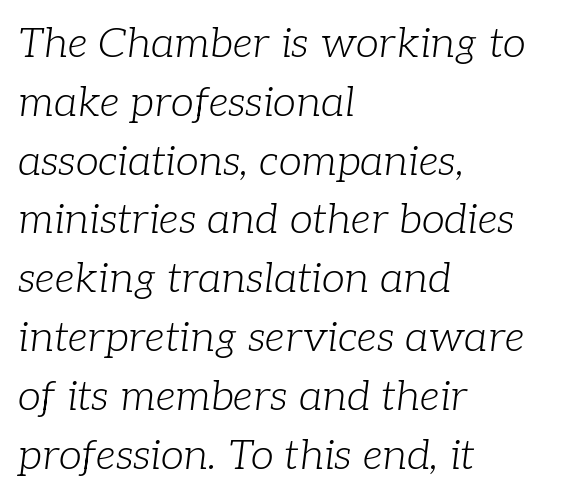
Summary of weight: not heavy and not bold. Italic? Definitely — the glyphs are oblique. Classification — serif. Evenly set lines give the paragraph a standard silhouette.
